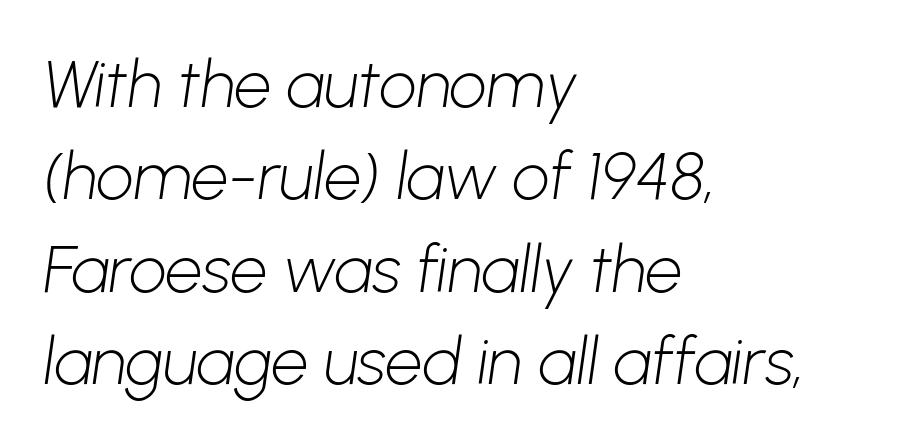
The image shows 66 px light sans-serif type; set left-aligned, normal line spacing (1.4x), normal letter spacing, not underlined; low stroke contrast and a medium x-height.
